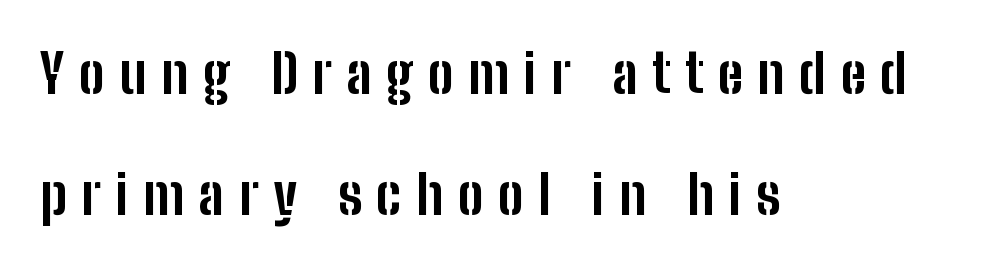
Caption: expanded tracking, letters set apart. Each row of text sits above clean, open space. Looks like regular typesetting: each glyph gets only the width it needs. The strokes are fattened all the way to bold.
